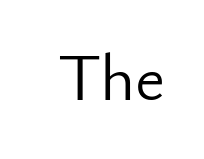
Q: Is the text bold? A: No.
Q: Is the text italic (slanted)? A: No, it is upright.
Q: Is the typeface a serif or a sans-serif typeface? A: Sans-serif.
Q: Is the text underlined? A: No.
Q: Is the spacing between letters normal or unusually wide? A: Normal.
Q: Width (condensed, normal, or wide)? A: Normal.
Q: Stroke contrast? A: Low.
Q: x-height? A: Small.
Q: Monospaced? A: No.
